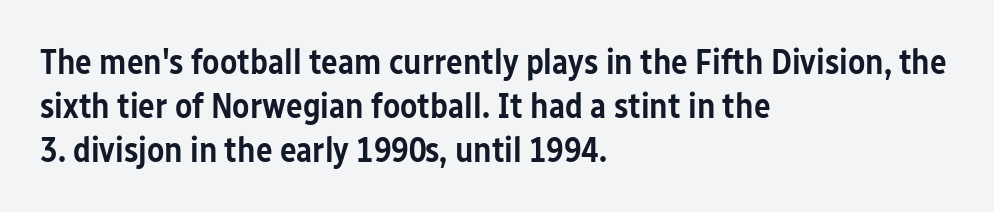
{"serif": "no", "italic": "no", "bold": "semi", "weight": "semibold", "width": "condensed", "stroke_contrast": "low", "x_height": "medium", "monospaced": "no", "underline": "no", "align": "left", "line_spacing": "normal", "line_spacing_ratio": 1.26, "letter_spacing": "normal", "letter_spacing_em": 0.0, "glyph_px": 35}
